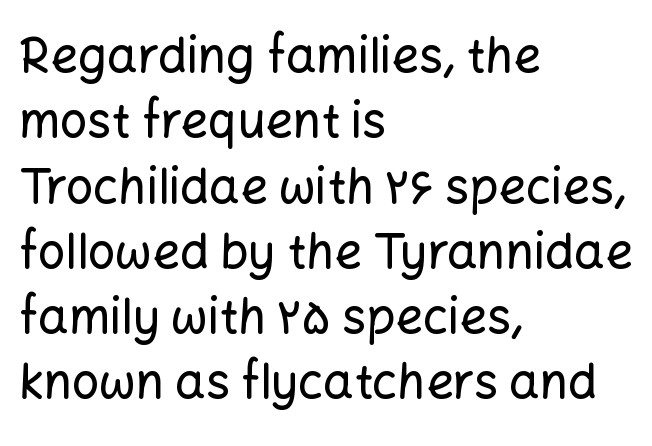
The image shows 48 px sans-serif type, upright; set left-aligned, normal line spacing (1.36x), normal letter spacing, not underlined; low stroke contrast and a medium x-height.
